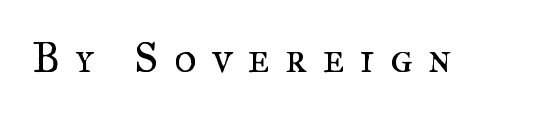
Q: Is the text bold? A: No.
Q: Is the text italic (slanted)? A: No, it is upright.
Q: Is the typeface a serif or a sans-serif typeface? A: Serif.
Q: Is the text underlined? A: No.
Q: Is the spacing between letters normal or unusually wide? A: Unusually wide.
Q: Width (condensed, normal, or wide)? A: Normal.
Q: Stroke contrast? A: Medium.
Q: x-height? A: Small.
Q: Monospaced? A: No.
